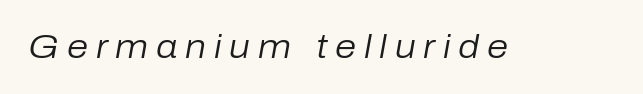
Q: Is the text bold? A: No.
Q: Is the text italic (slanted)? A: Yes, it leans right by about 10 degrees.
Q: Is the text underlined? A: No.
Q: Is the spacing between letters normal or unusually wide? A: Unusually wide.
Q: Width (condensed, normal, or wide)? A: Normal.
Q: Stroke contrast? A: Low.
Q: x-height? A: Medium.
Q: Monospaced? A: No.
